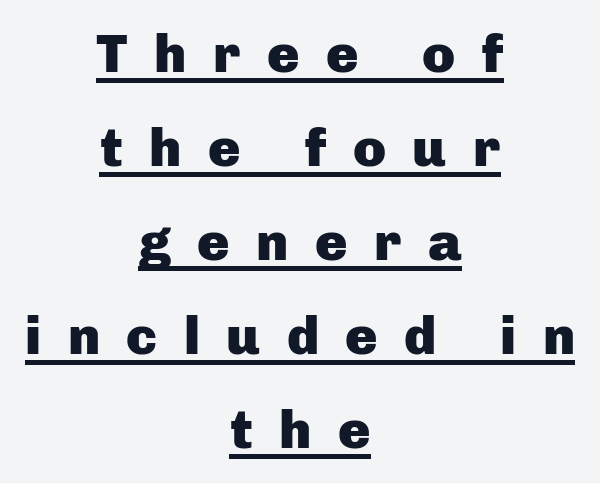
Every letter is thick-stroked: bold, no question. The axis of the letterforms is exactly vertical. The face used here is proportionally spaced, like ordinary book or web type. Serif or sans? Sans — the stroke terminals are bare. The face used here is rendered with a markedly widened letterfit. A continuous stroke trails under the words, as in a hyperlink.
